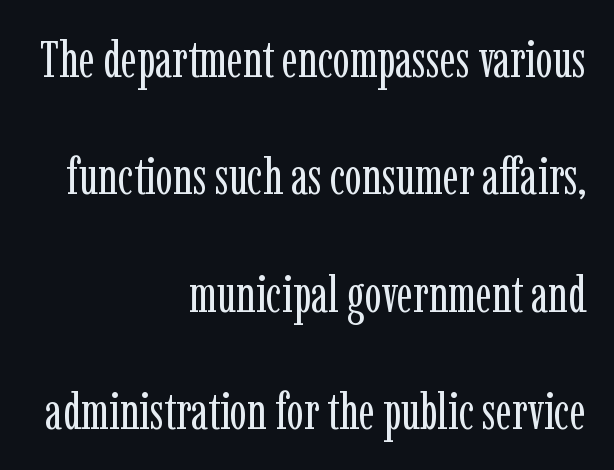
The image shows 51 px regular-weight, condensed serif type, upright; set right-aligned, loose line spacing (2.3x), normal letter spacing, not underlined; low stroke contrast and a medium x-height.
